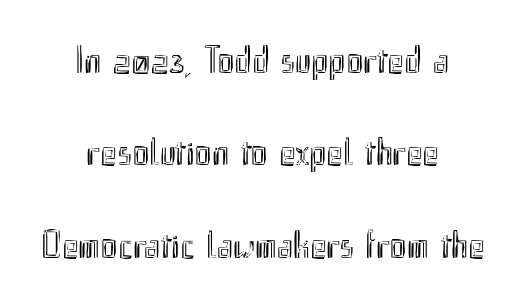
The image shows 39 px condensed type, upright; set centered, loose line spacing (2.37x), normal letter spacing, not underlined; a small x-height.
